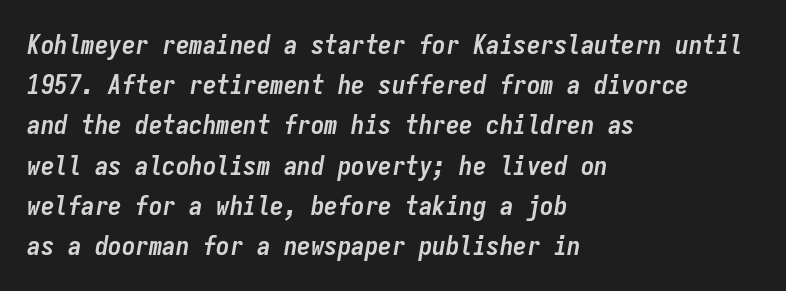
Reading down the column, the eye jumps a familiar distance to each next line. Compared with typical body copy, the letter spacing here is the same. In CSS terms this would be text-align: left. I'd describe the lettering as bold — thick and assertive. An italicized treatment has been applied to the whole sample. Rule under the text: the space is simply empty.
